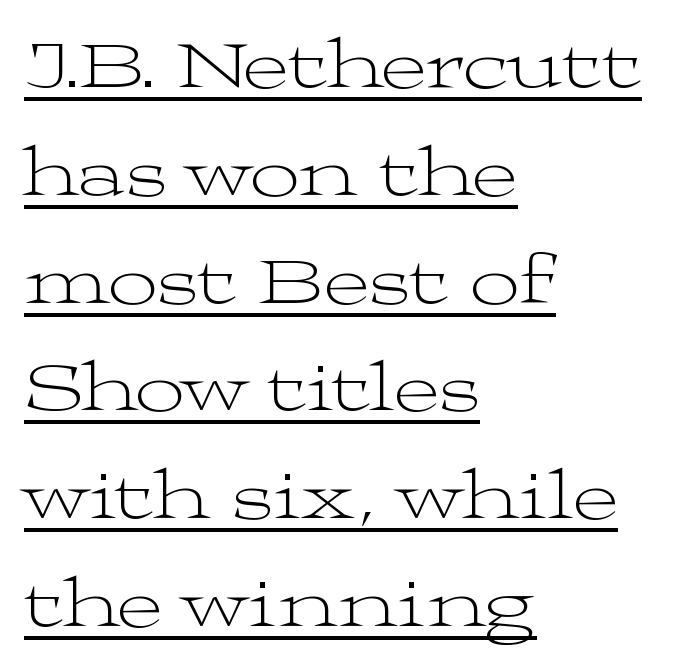
The image shows 70 px light, wide serif type, upright; set left-aligned, normal line spacing (1.54x), normal letter spacing, underlined; medium stroke contrast and a medium x-height.
